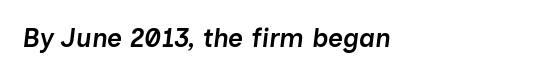
Nobody drew a line under any word here. If you drew a line through each stem, it would be angled. Set as a demibold, roughly 600 on the weight scale. Tracking here is standard; glyphs follow each other at the usual distance.
